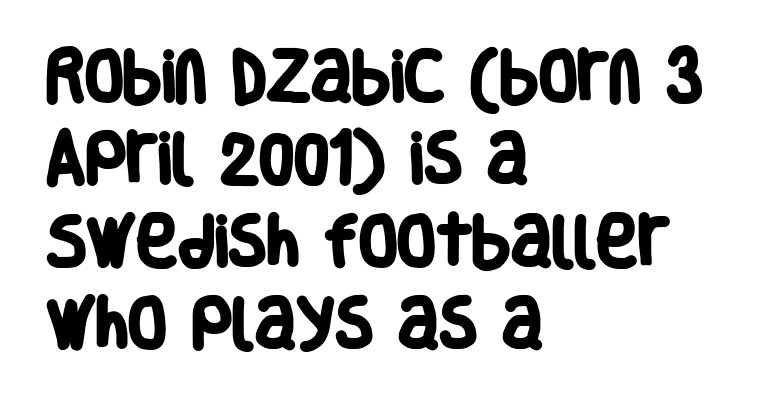
A clean baseline with only descenders dipping below it. The characters display no serif detailing; their extremities are plain. The text block is weighted toward the left margin, trailing off unevenly rightward. These lines carry a lot of weight — the face is fully bold.
